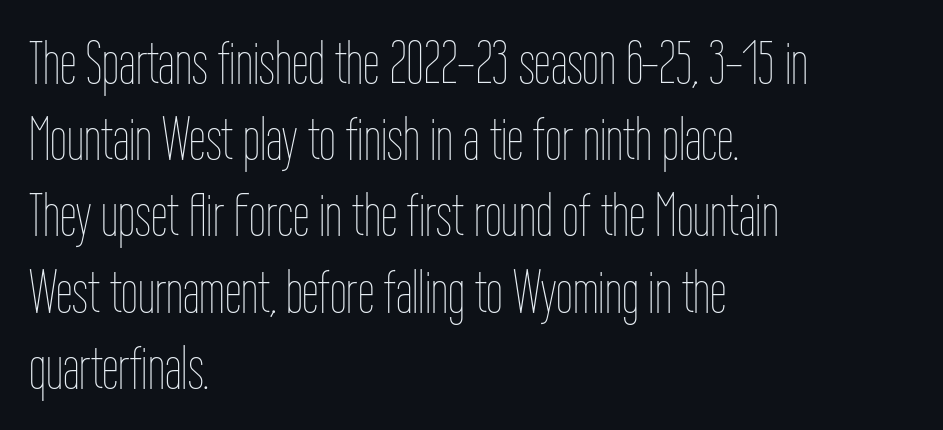
Does the leading feel generous? No, just average. This reads as an unemphasized weight, regular at the heaviest. Descender tails drop into unmarked territory. Compared with a centered layout, this one pins lines to the left instead.
